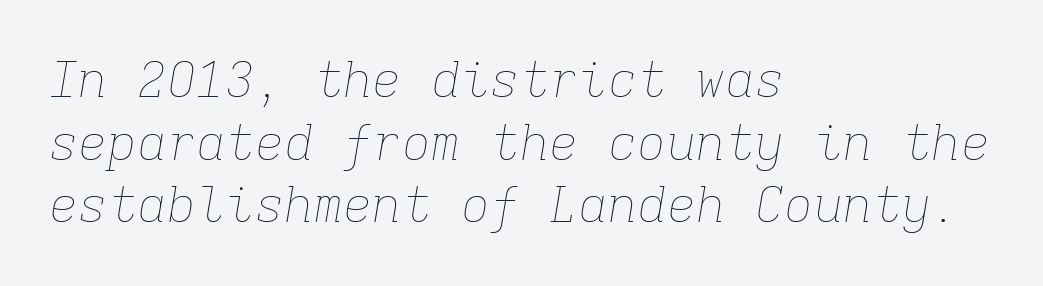
The image shows 49 px thin type, italic (leaning right), monospaced; set left-aligned, normal line spacing (1.28x), normal letter spacing, not underlined; low stroke contrast and a medium x-height.
